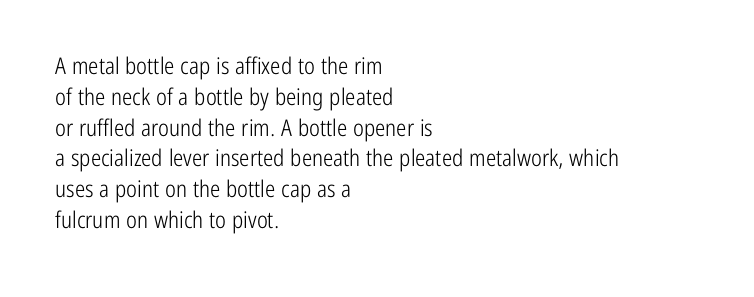
Descenders are the only things crossing below the line. The font sits on the lighter half of the weight spectrum, regular included. Does the copy run flush right? No — it runs flush left. Vertically, the passage feels balanced, rows spaced as you'd expect.
